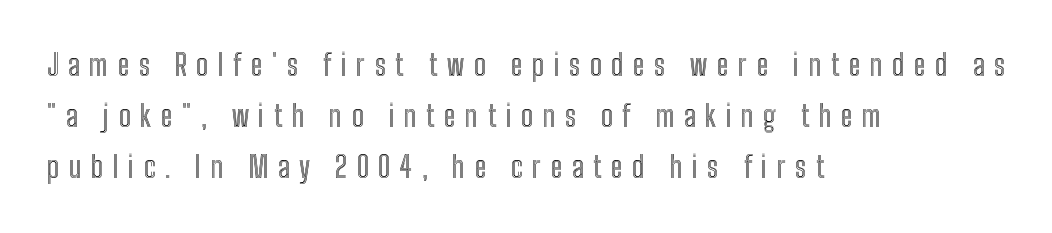
Q: Is the text italic (slanted)? A: No, it is upright.
Q: Is the text underlined? A: No.
Q: How is the paragraph aligned? A: Left-aligned.
Q: Is the spacing between letters normal or unusually wide? A: Unusually wide.
Q: Width (condensed, normal, or wide)? A: Condensed.
Q: x-height? A: Medium.
Q: Monospaced? A: No.
